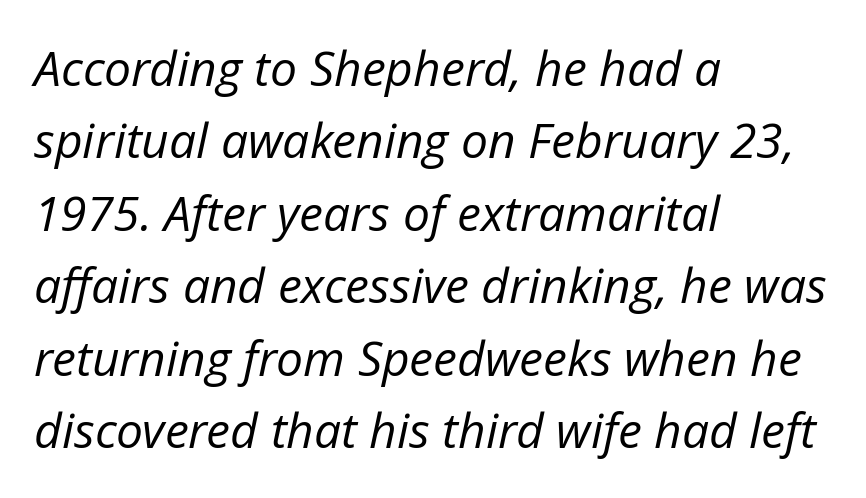
Proportional: the letters do not fall into vertical columns. These lines sit exactly where default settings would place them. Yep, that's italic — everything's leaning. Casual observation: everything's shoved over to the left. Anything drawn beneath the words? Only blank space. A typesetter would call this zero additional tracking.
